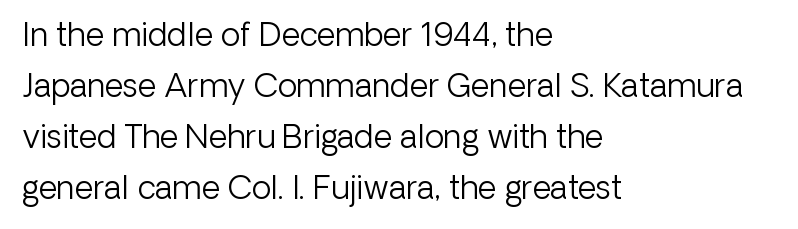
The image shows 32 px light sans-serif type, upright; set left-aligned, normal line spacing (1.59x), normal letter spacing, not underlined; low stroke contrast and a medium x-height.
